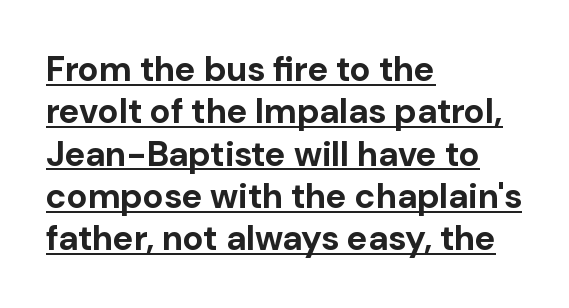
The image shows 35 px bold sans-serif type, upright; set left-aligned, line spacing 1.21x, normal letter spacing, underlined; low stroke contrast and a medium x-height.
